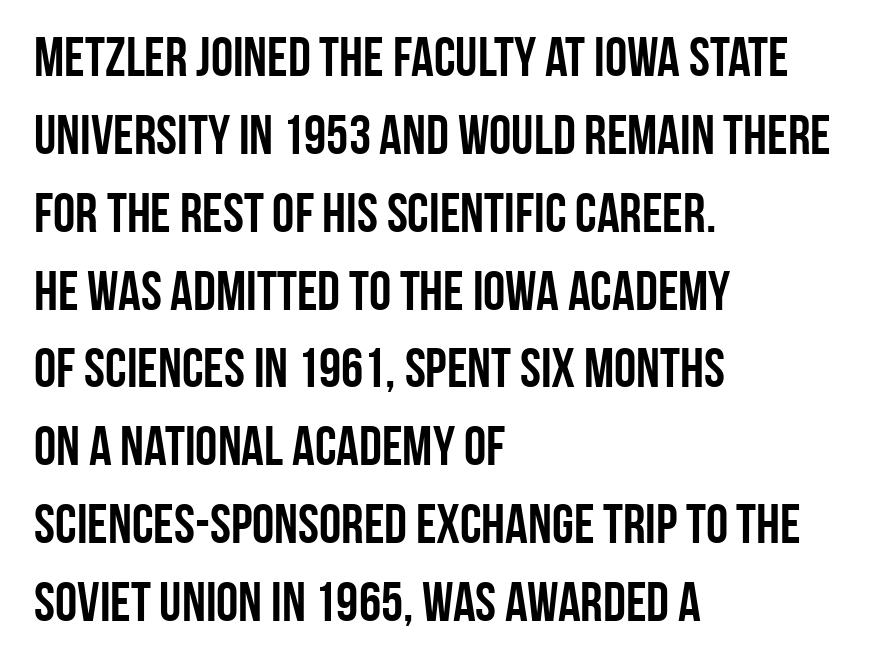
{"serif": "no", "italic": "no", "bold": "yes", "weight": "semibold", "width": "condensed", "stroke_contrast": "low", "x_height": "large", "monospaced": "no", "underline": "no", "align": "left", "line_spacing": "normal", "line_spacing_ratio": 1.39, "letter_spacing": "normal", "letter_spacing_em": 0.0, "glyph_px": 56}
